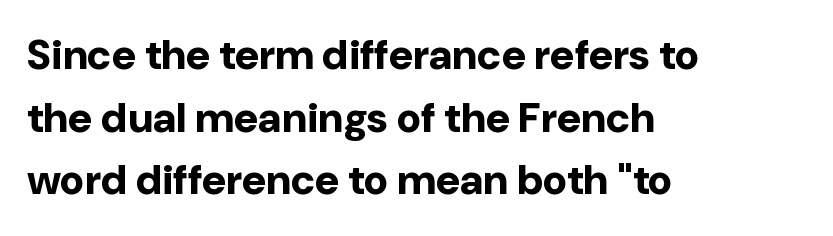
Q: Is the text bold? A: Yes.
Q: Is the text italic (slanted)? A: No, it is upright.
Q: Is the typeface a serif or a sans-serif typeface? A: Sans-serif.
Q: Is the text underlined? A: No.
Q: How is the paragraph aligned? A: Left-aligned.
Q: Is the spacing between letters normal or unusually wide? A: Normal.
Q: Is the spacing between lines tight, normal or loose? A: Normal.
Q: Width (condensed, normal, or wide)? A: Normal.
Q: Stroke contrast? A: Low.
Q: x-height? A: Medium.
Q: Monospaced? A: No.
